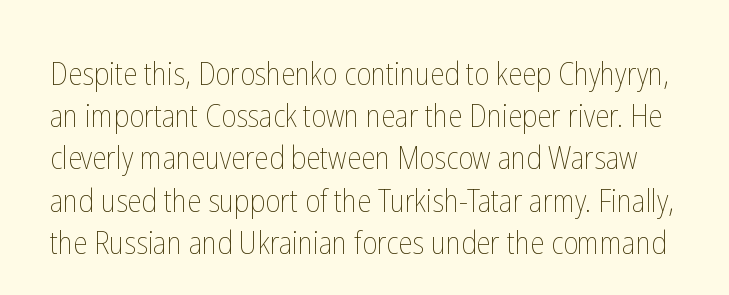
{"italic": "no", "bold": "no", "weight": "thin", "width": "condensed", "stroke_contrast": "low", "x_height": "medium", "monospaced": "no", "underline": "no", "line_spacing": "normal", "line_spacing_ratio": 1.32, "letter_spacing": "normal", "letter_spacing_em": 0.0, "glyph_px": 32}
